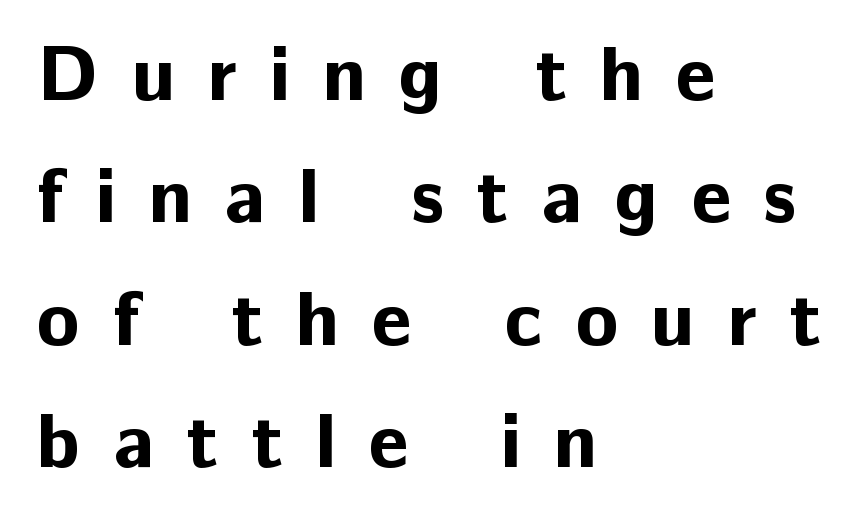
The rendering inserts visible extra space after every character. Looks like regular typesetting: each glyph gets only the width it needs. The rendering anchors every line to the left-hand side. Underline: absent. Its strokes are broad and dark, the hallmark of bold type. The designer went with a sans here, leaving each stem footless.
